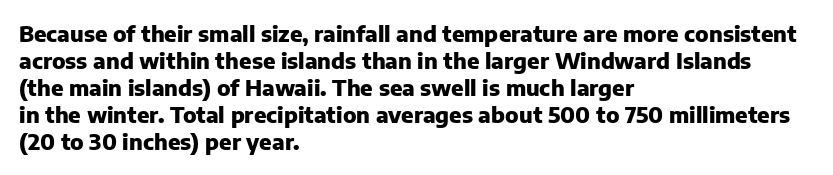
{"italic": "no", "bold": "yes", "underline": "no", "align": "left", "line_spacing_ratio": 1.23, "letter_spacing": "normal", "letter_spacing_em": 0.0, "glyph_px": 22}
